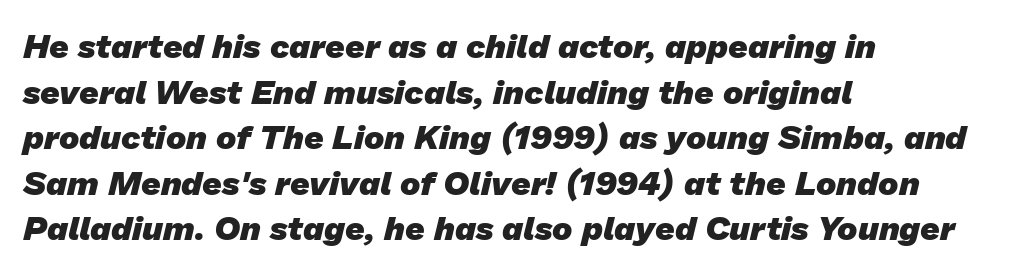
Q: Is the text bold? A: Yes.
Q: Is the typeface a serif or a sans-serif typeface? A: Sans-serif.
Q: Is the text underlined? A: No.
Q: How is the paragraph aligned? A: Left-aligned.
Q: Is the spacing between letters normal or unusually wide? A: Normal.
Q: Is the spacing between lines tight, normal or loose? A: Normal.
Q: Width (condensed, normal, or wide)? A: Normal.
Q: Stroke contrast? A: Low.
Q: x-height? A: Medium.
Q: Monospaced? A: No.
